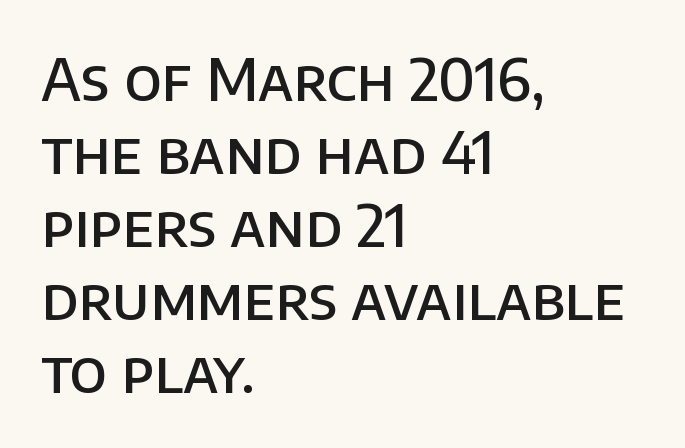
The image shows 58 px semibold sans-serif type, upright; set left-aligned, normal line spacing (1.26x), normal letter spacing, not underlined; low stroke contrast and a large x-height.
